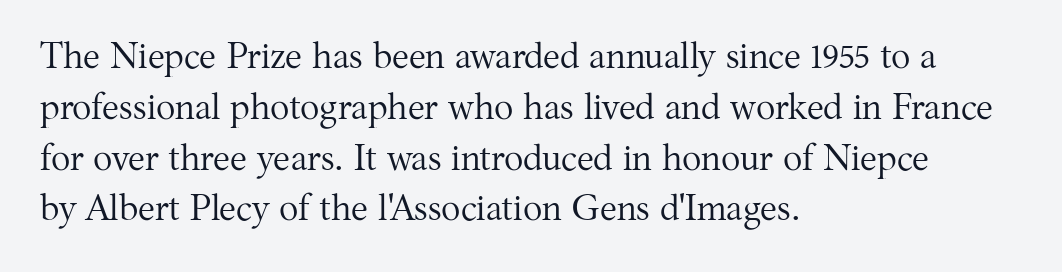
The image shows 36 px regular-weight serif type, upright; set left-aligned, normal line spacing (1.41x), normal letter spacing, not underlined; medium stroke contrast and a medium x-height.
